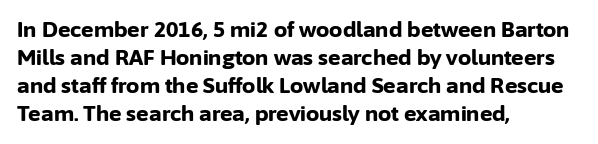
Anything drawn beneath the words? Only blank space. Evenly set lines give the paragraph a standard silhouette. In CSS terms this would be text-align: left. The font's upright variant was chosen for this text. Strokes here are thick enough to call this a true bold.
